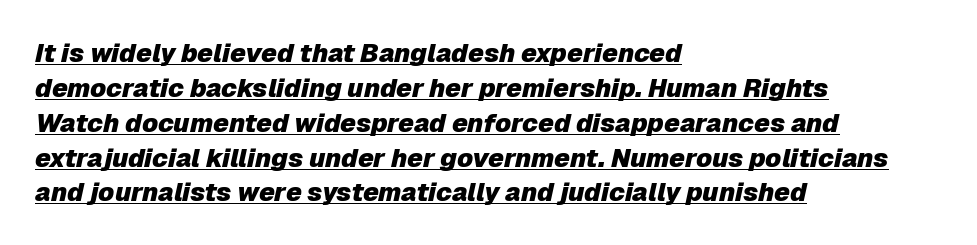
Q: Is the text bold? A: Yes.
Q: Is the text italic (slanted)? A: Yes, it leans right by about 12 degrees.
Q: Is the text underlined? A: Yes.
Q: How is the paragraph aligned? A: Left-aligned.
Q: Is the spacing between letters normal or unusually wide? A: Normal.
Q: Is the spacing between lines tight, normal or loose? A: Normal.
